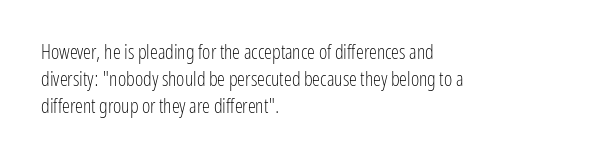
Q: Is the text bold? A: No.
Q: Is the text italic (slanted)? A: No, it is upright.
Q: Is the text underlined? A: No.
Q: How is the paragraph aligned? A: Left-aligned.
Q: Is the spacing between letters normal or unusually wide? A: Normal.
Q: Is the spacing between lines tight, normal or loose? A: Normal.
